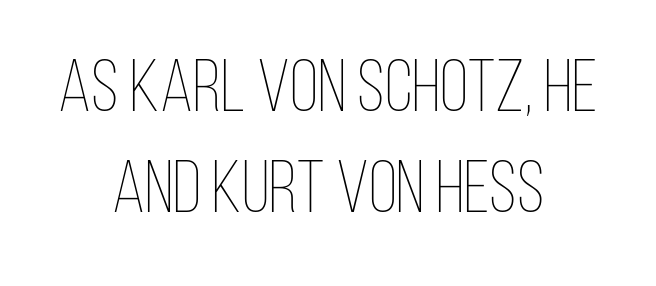
{"italic": "no", "bold": "no", "weight": "thin", "width": "condensed", "stroke_contrast": "low", "x_height": "large", "monospaced": "no", "underline": "no", "align": "center", "line_spacing": "normal", "line_spacing_ratio": 1.36, "letter_spacing": "normal", "letter_spacing_em": 0.0, "glyph_px": 74}
